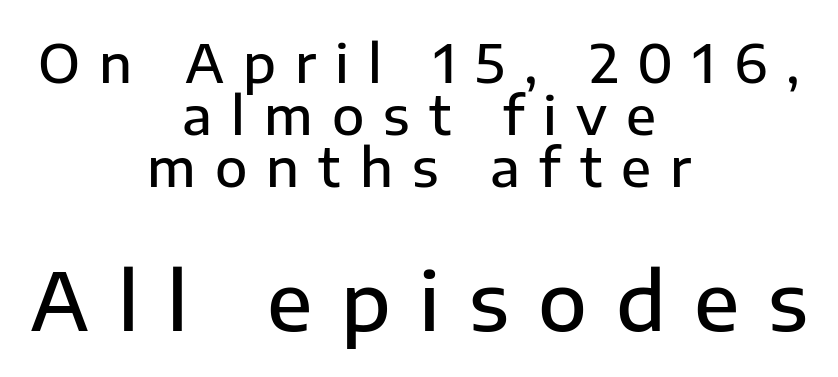
Q: Is the text bold? A: Semi-bold.
Q: Is the text italic (slanted)? A: No, it is upright.
Q: Is the typeface a serif or a sans-serif typeface? A: Sans-serif.
Q: Is the text underlined? A: No.
Q: How is the paragraph aligned? A: Centered.
Q: Is the spacing between letters normal or unusually wide? A: Unusually wide.
Q: Is the spacing between lines tight, normal or loose? A: Tight.
Q: Which block of text is set in a larger size, the first (top) or the second (bottom)? A: The second (bottom) one.
Q: Width (condensed, normal, or wide)? A: Normal.
Q: Stroke contrast? A: Low.
Q: x-height? A: Medium.
Q: Monospaced? A: No.
